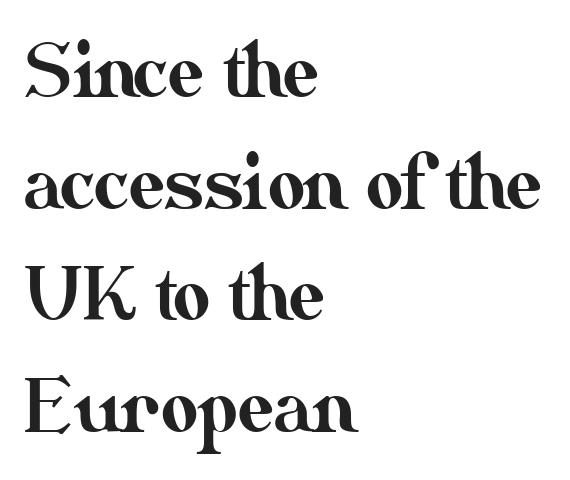
Q: Is the text italic (slanted)? A: No, it is upright.
Q: Is the text underlined? A: No.
Q: How is the paragraph aligned? A: Left-aligned.
Q: Is the spacing between letters normal or unusually wide? A: Normal.
Q: Is the spacing between lines tight, normal or loose? A: Normal.
Q: Width (condensed, normal, or wide)? A: Normal.
Q: Stroke contrast? A: Medium.
Q: x-height? A: Small.
Q: Monospaced? A: No.
